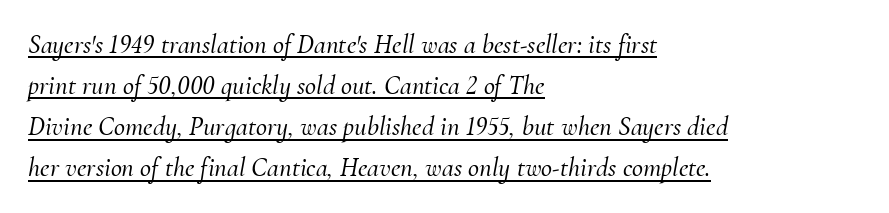
{"italic": "yes", "lean": "right", "slant_degrees": 10, "underline": "yes", "align": "left", "line_spacing": "normal", "line_spacing_ratio": 1.52, "letter_spacing": "normal", "letter_spacing_em": 0.0, "glyph_px": 27}
